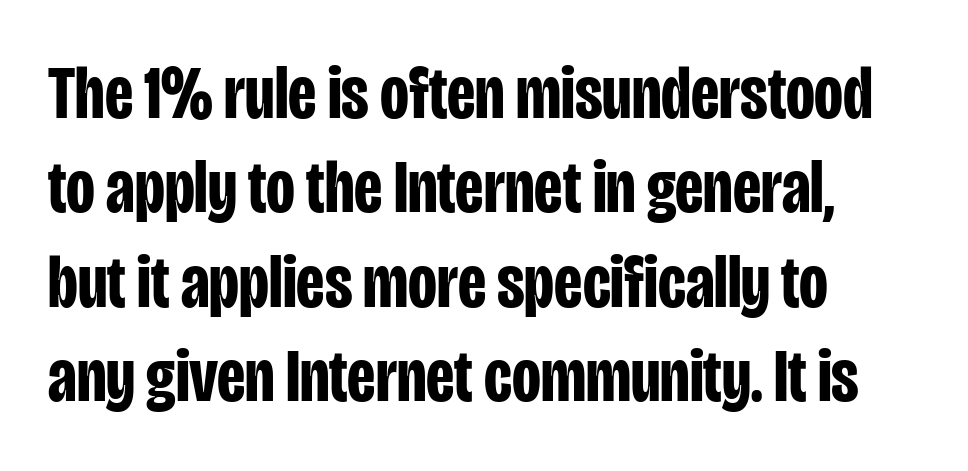
{"serif": "no", "italic": "no", "bold": "yes", "weight": "bold", "width": "condensed", "stroke_contrast": "low", "x_height": "large", "monospaced": "no", "underline": "no", "align": "left", "line_spacing": "normal", "line_spacing_ratio": 1.26, "letter_spacing": "normal", "letter_spacing_em": 0.0, "glyph_px": 75}
